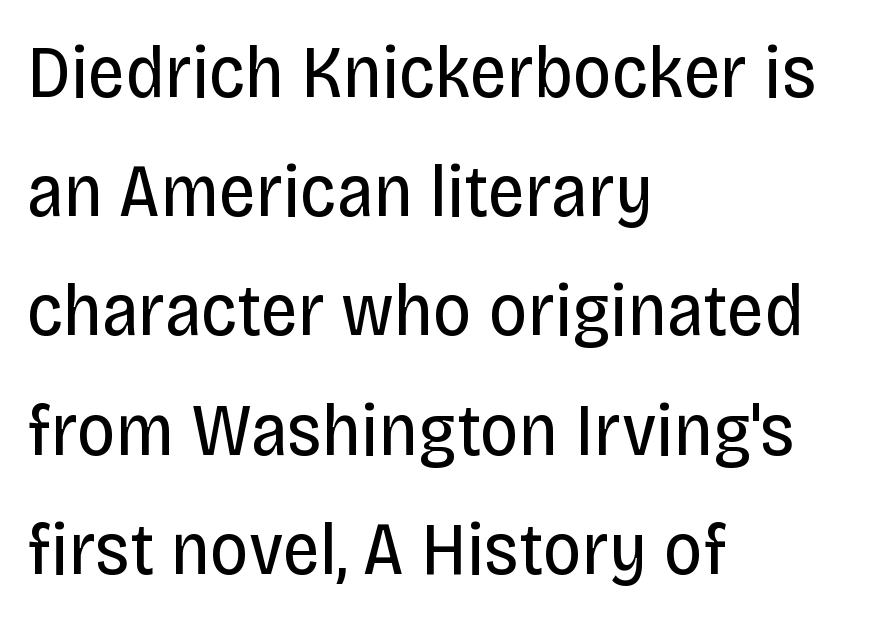
Check the space under the baseline: it is left empty. I'd call this a sans setting — the letters go barefoot. The lettering stays uniformly vertical, giving the passage a roman look. Character widths vary here, with narrow letters taking less room than wide ones. Rows of type keep a routine distance in the vertical direction. Stroke thickness stays within the range of a standard reading face or lighter.
